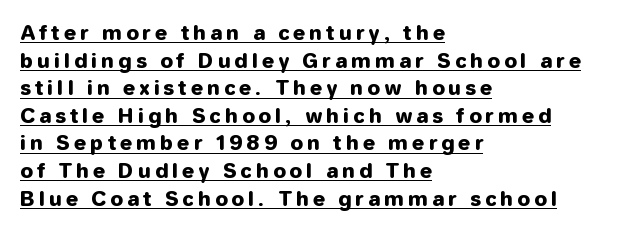
Q: Is the text italic (slanted)? A: No, it is upright.
Q: Is the text underlined? A: Yes.
Q: How is the paragraph aligned? A: Left-aligned.
Q: Is the spacing between letters normal or unusually wide? A: Unusually wide.
Q: Is the spacing between lines tight, normal or loose? A: Normal.
